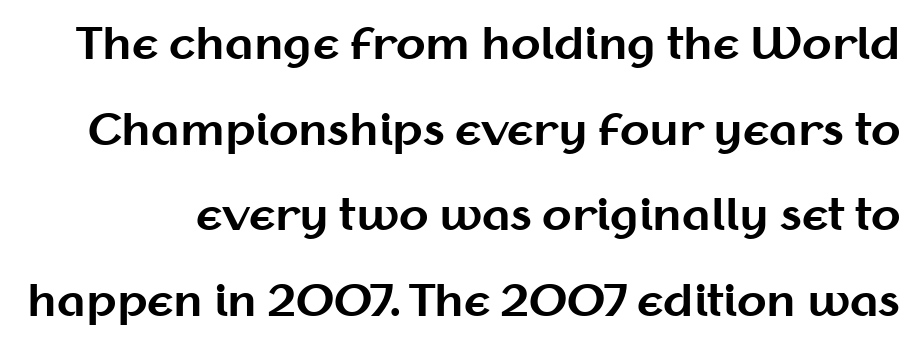
Q: Is the text bold? A: Yes.
Q: Is the text italic (slanted)? A: No, it is upright.
Q: Is the typeface a serif or a sans-serif typeface? A: Sans-serif.
Q: Is the text underlined? A: No.
Q: Is the spacing between letters normal or unusually wide? A: Normal.
Q: Is the spacing between lines tight, normal or loose? A: Loose.
Q: Width (condensed, normal, or wide)? A: Normal.
Q: Stroke contrast? A: Medium.
Q: x-height? A: Medium.
Q: Monospaced? A: No.
